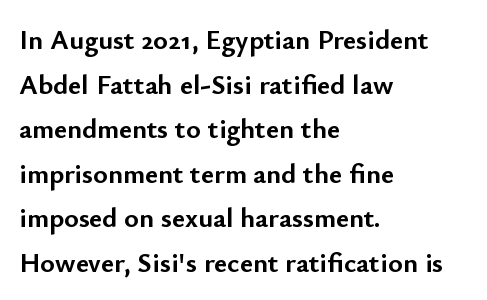
{"serif": "no", "italic": "no", "bold": "yes", "weight": "semibold", "width": "normal", "stroke_contrast": "low", "x_height": "small", "monospaced": "no", "underline": "no", "align": "left", "line_spacing": "normal", "line_spacing_ratio": 1.59, "letter_spacing": "normal", "letter_spacing_em": 0.0, "glyph_px": 28}
